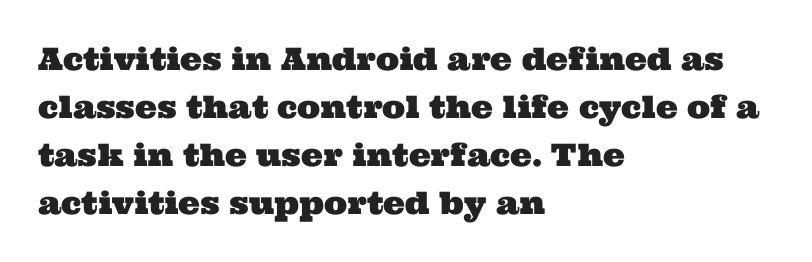
Spacing verdict: proportional, widths tailored to each character. Stroke terminals: seriffed. The strip under each line holds only bare page. How would I describe the line gaps? Plain and ordinary. The horizontal fit of the characters is conventional and even. The lines are quadded left.
